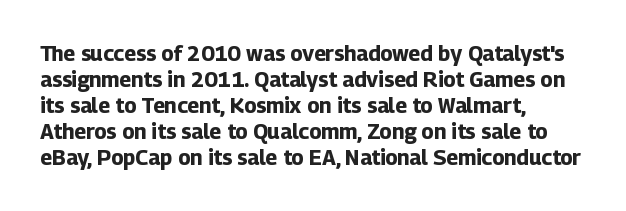
The image shows 21 px bold type, upright; set left-aligned, line spacing 1.24x, normal letter spacing, not underlined.
